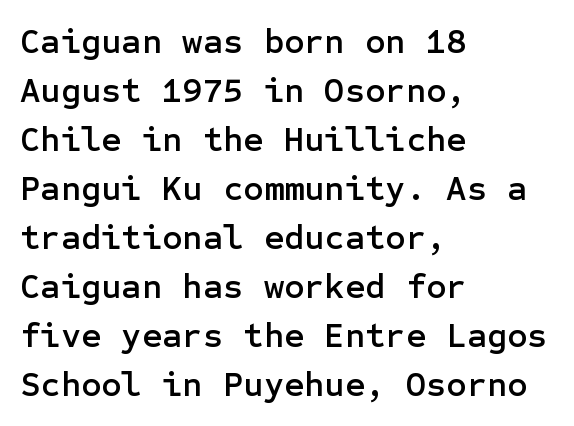
{"serif": "no", "italic": "no", "width": "normal", "stroke_contrast": "low", "x_height": "medium", "underline": "no", "align": "left", "line_spacing": "normal", "line_spacing_ratio": 1.4, "letter_spacing": "normal", "letter_spacing_em": 0.0, "glyph_px": 35}
